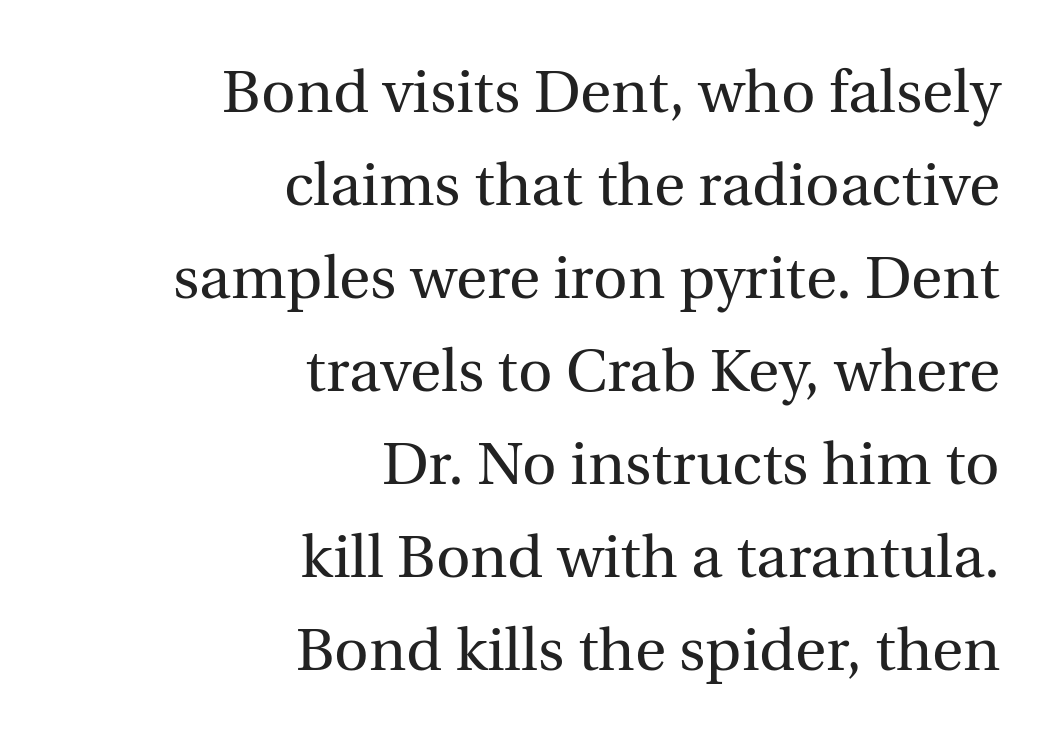
The font is comparable to plain body text, perhaps lighter. Character widths vary here, with narrow letters taking less room than wide ones. The strip under each line holds only bare page. The letters stand straight up with perfectly vertical stems. The rendering keeps characters at their native spacing. Vertically, the passage feels balanced, rows spaced as you'd expect.
